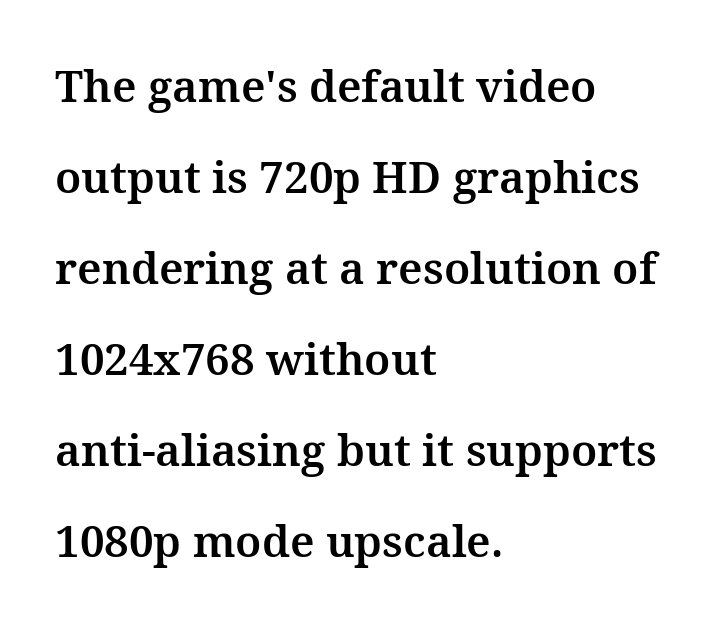
Q: Is the text italic (slanted)? A: No, it is upright.
Q: Is the typeface a serif or a sans-serif typeface? A: Serif.
Q: Is the text underlined? A: No.
Q: How is the paragraph aligned? A: Left-aligned.
Q: Is the spacing between letters normal or unusually wide? A: Normal.
Q: Is the spacing between lines tight, normal or loose? A: Loose.
Q: Width (condensed, normal, or wide)? A: Normal.
Q: Stroke contrast? A: Medium.
Q: x-height? A: Medium.
Q: Monospaced? A: No.
